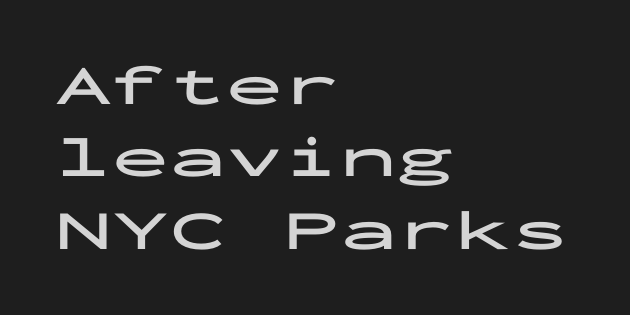
{"serif": "no", "italic": "no", "bold": "yes", "weight": "bold", "width": "wide", "stroke_contrast": "low", "x_height": "medium", "monospaced": "yes", "underline": "no", "align": "left", "line_spacing": "normal", "line_spacing_ratio": 1.27, "letter_spacing": "normal", "letter_spacing_em": 0.0, "glyph_px": 57}
